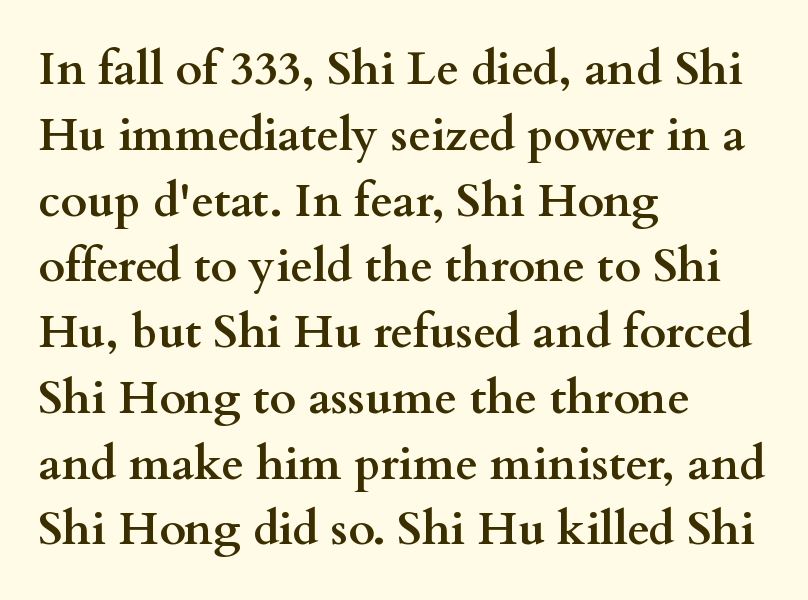
Q: Is the text bold? A: Yes.
Q: Is the text italic (slanted)? A: No, it is upright.
Q: Is the typeface a serif or a sans-serif typeface? A: Serif.
Q: Is the text underlined? A: No.
Q: How is the paragraph aligned? A: Left-aligned.
Q: Is the spacing between letters normal or unusually wide? A: Normal.
Q: Is the spacing between lines tight, normal or loose? A: Normal.
Q: Width (condensed, normal, or wide)? A: Wide.
Q: Stroke contrast? A: Medium.
Q: x-height? A: Small.
Q: Monospaced? A: No.
